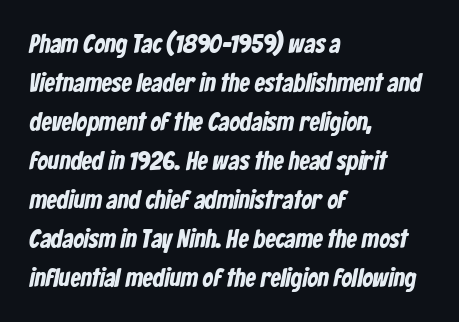
The foot of each line stays bare and open. Standard letterfit; no display-style spreading of the glyphs. Quick note: interline space is typical. If you drew a ruler down the left edge, every line would touch it.
